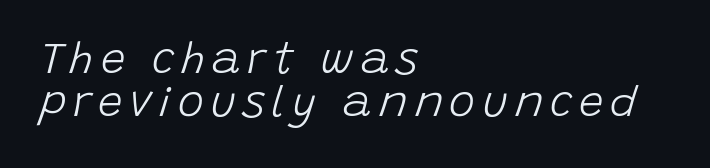
The image shows 44 px light type, italic (leaning right); set left-aligned, tight line spacing (0.97x), not underlined; low stroke contrast and a large x-height.
